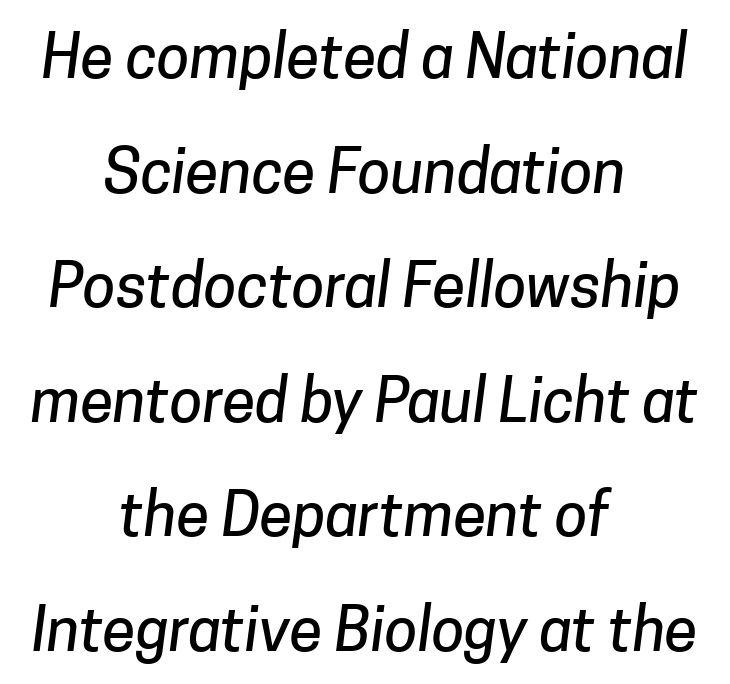
Q: Is the typeface a serif or a sans-serif typeface? A: Sans-serif.
Q: Is the text underlined? A: No.
Q: How is the paragraph aligned? A: Centered.
Q: Is the spacing between letters normal or unusually wide? A: Normal.
Q: Is the spacing between lines tight, normal or loose? A: Loose.
Q: Width (condensed, normal, or wide)? A: Normal.
Q: Stroke contrast? A: Low.
Q: x-height? A: Medium.
Q: Monospaced? A: No.
